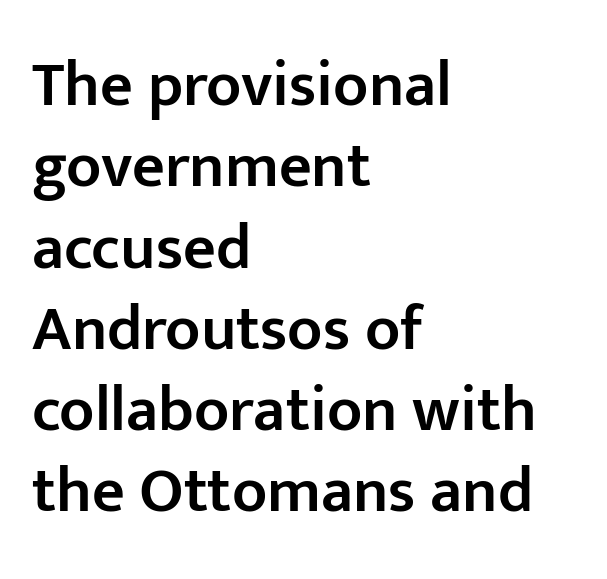
The image shows 64 px semibold sans-serif type, upright; set left-aligned, normal line spacing (1.27x), normal letter spacing, not underlined; low stroke contrast and a medium x-height.
